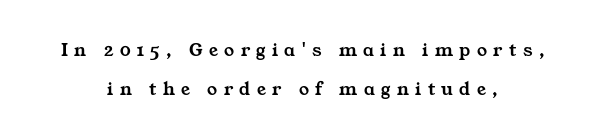
What's the leading like? Stretched, with rows far apart. The words here are not underlined. Loose tracking; the words dissolve into strings of separated letters. Horizontal alignment here is central, giving a formal, balanced look.
